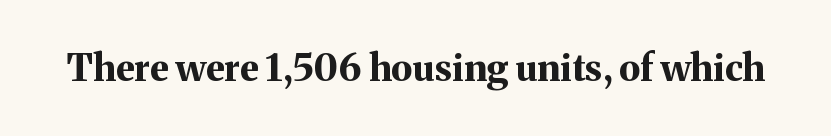
This sample has the flowing, uneven cadence of proportional lettering. These lines carry a lot of weight — the face is fully bold. The space beneath each line is pristine and unruled. Unlike a clean sans, this face finishes its strokes with serifs.
